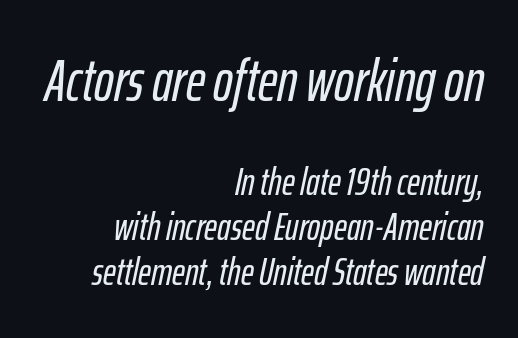
{"italic": "yes", "lean": "right", "slant_degrees": 12, "width": "condensed", "stroke_contrast": "low", "x_height": "medium", "monospaced": "no", "underline": "no", "align": "right", "line_spacing_ratio": 1.16, "letter_spacing": "normal", "letter_spacing_em": 0.0, "larger_block": "first", "size_ratio": 1.51, "glyph_px": 59}
